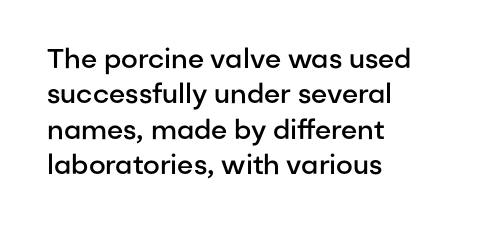
Nobody drew a line under any word here. In terms of leading, this rendering sits right in the middle. Typographic density is moderately raised because the face is semibold. Standard letterfit; no display-style spreading of the glyphs. The text block is weighted toward the left margin, trailing off unevenly rightward. The lettering stays uniformly vertical, giving the passage a roman look.
